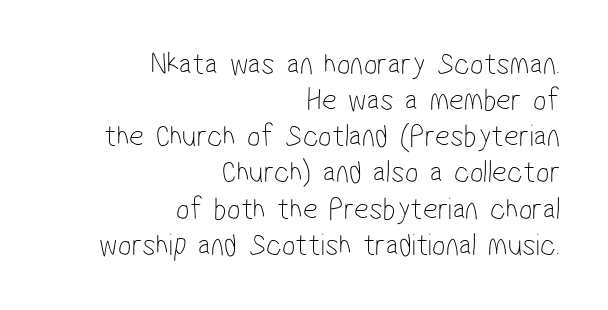
Q: Is the text bold? A: No.
Q: Is the typeface a serif or a sans-serif typeface? A: Sans-serif.
Q: Is the text underlined? A: No.
Q: How is the paragraph aligned? A: Right-aligned.
Q: Is the spacing between letters normal or unusually wide? A: Normal.
Q: Is the spacing between lines tight, normal or loose? A: Tight.
Q: Width (condensed, normal, or wide)? A: Condensed.
Q: Stroke contrast? A: Low.
Q: x-height? A: Medium.
Q: Monospaced? A: No.
